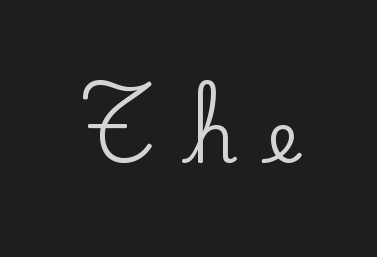
Stroke terminals: seriffed. No word sits above an underline. Ascenders rise straight up at ninety degrees. The face used here is proportionally spaced, like ordinary book or web type.
